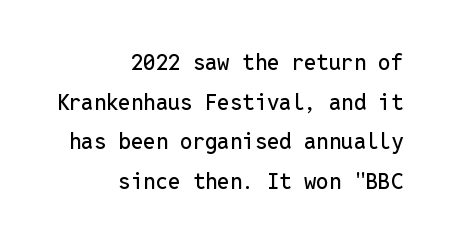
{"italic": "no", "underline": "no", "align": "right", "line_spacing_ratio": 1.8, "letter_spacing": "normal", "letter_spacing_em": 0.0, "glyph_px": 22}
